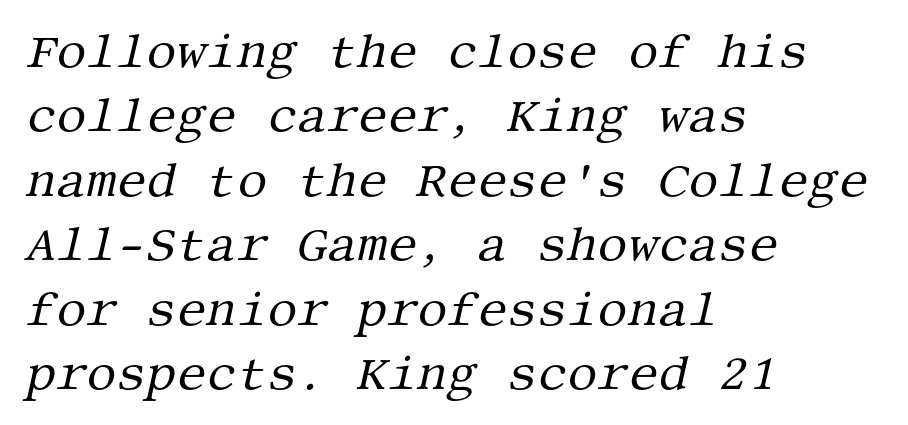
If you measured baseline to baseline, you'd find a middling distance. A serif font was chosen for this passage. These lines stack with their left ends in a neat column. Descenders are the only things crossing below the line. Posture: slanted.
